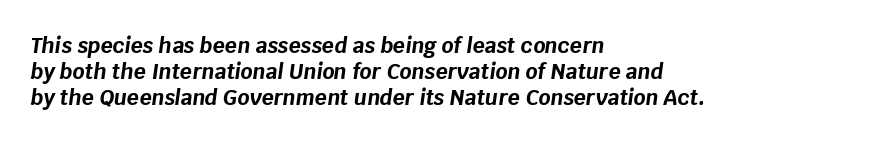
The image shows 21 px bold type, italic (leaning right); set left-aligned, normal line spacing (1.25x), normal letter spacing, not underlined.
